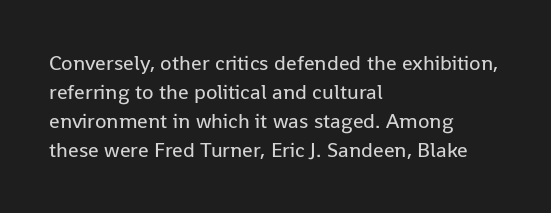
{"italic": "no", "bold": "no", "underline": "no", "align": "left", "line_spacing": "normal", "line_spacing_ratio": 1.38, "letter_spacing": "normal", "letter_spacing_em": 0.0, "glyph_px": 21}
